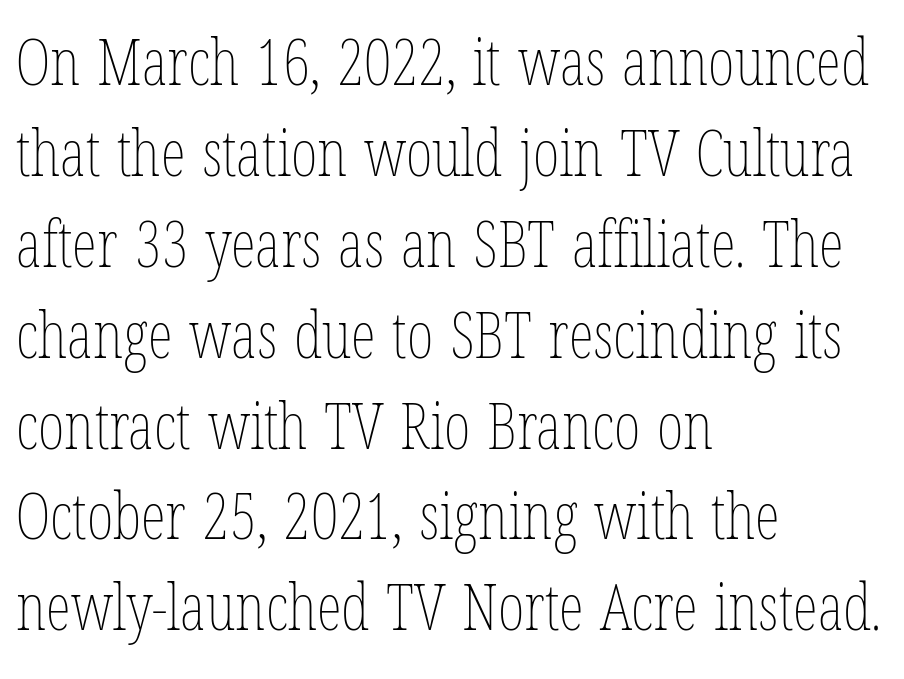
Q: Is the text bold? A: No.
Q: Is the text italic (slanted)? A: No, it is upright.
Q: Is the text underlined? A: No.
Q: How is the paragraph aligned? A: Left-aligned.
Q: Is the spacing between letters normal or unusually wide? A: Normal.
Q: Is the spacing between lines tight, normal or loose? A: Normal.
Q: Width (condensed, normal, or wide)? A: Condensed.
Q: Stroke contrast? A: Low.
Q: x-height? A: Medium.
Q: Monospaced? A: No.
